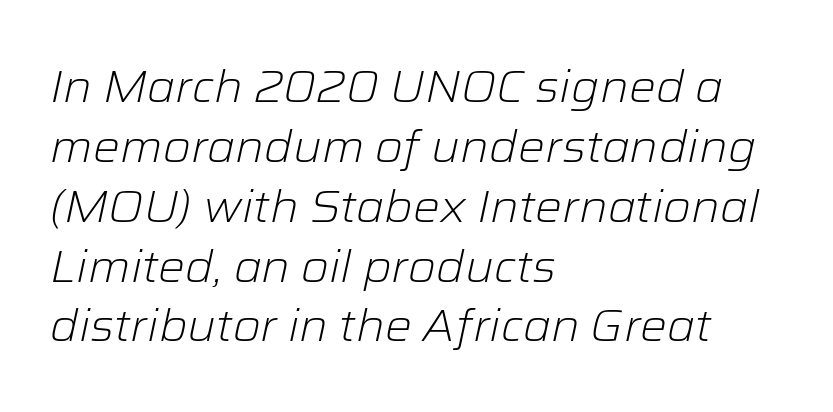
{"italic": "yes", "lean": "right", "slant_degrees": 12, "bold": "no", "weight": "light", "width": "normal", "stroke_contrast": "low", "x_height": "medium", "monospaced": "no", "underline": "no", "align": "left", "line_spacing": "normal", "line_spacing_ratio": 1.33, "letter_spacing": "normal", "letter_spacing_em": 0.0, "glyph_px": 45}
